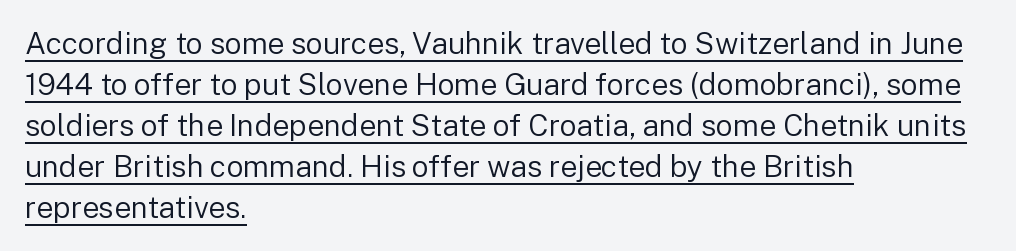
The image shows 30 px regular-weight sans-serif type, upright; set left-aligned, normal line spacing (1.37x), normal letter spacing, underlined; low stroke contrast and a medium x-height.
